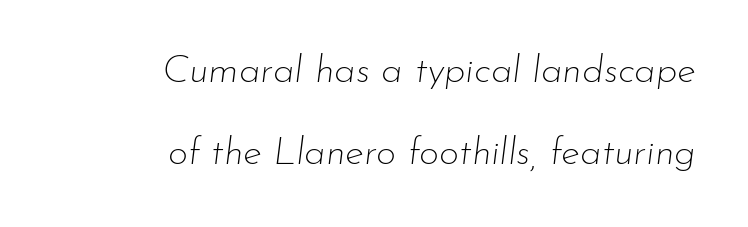
The image shows 39 px thin type, italic (leaning right); set right-aligned, loose line spacing (2.11x), normal letter spacing, not underlined; low stroke contrast and a small x-height.
